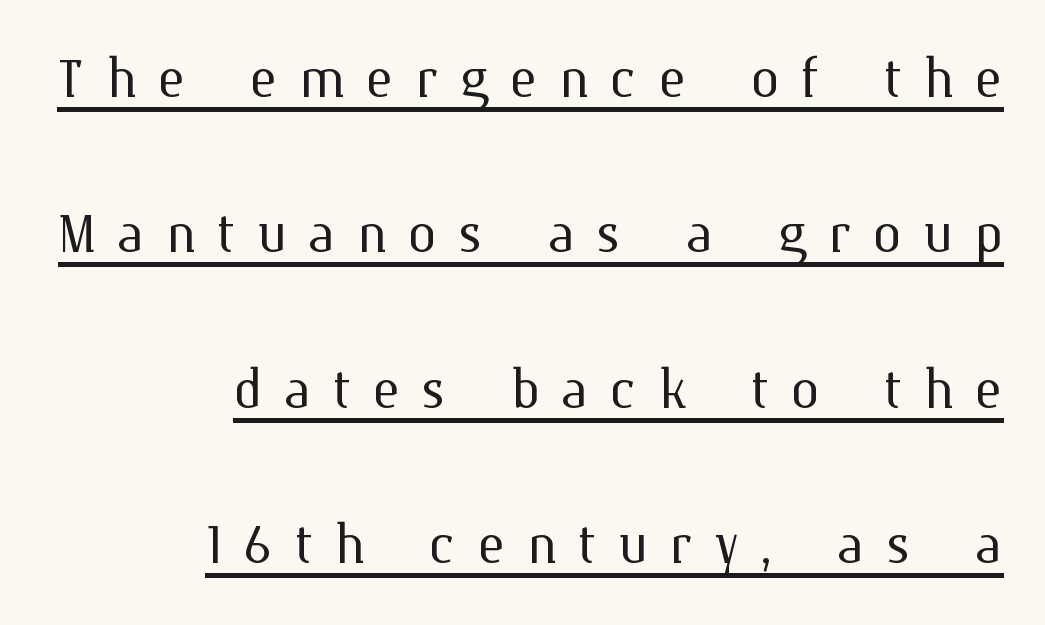
Does the leading feel generous? Absolutely, it's lavish. Decoration check: the copy is underlined. A roman cut, with each character standing at attention. A quiet, ordinary-to-light weight characterises the typeface. A typesetter would call this proportional, since set widths differ per character. Notice how the passage keeps a crisp vertical edge on the right only.
